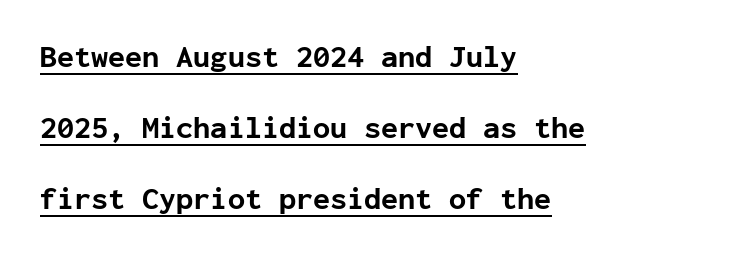
The image shows 31 px bold sans-serif type, upright, monospaced; set left-aligned, loose line spacing (2.29x), normal letter spacing, underlined; low stroke contrast and a medium x-height.
